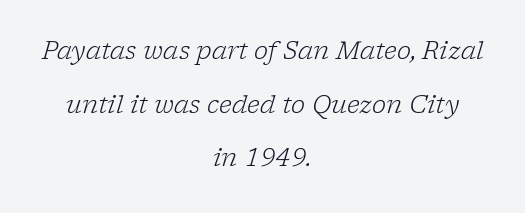
Underline: absent. Stem width sits at or under what a default text font uses. These lines keep a tight, regular rhythm from letter to letter. An italicized treatment has been applied to the whole sample.
